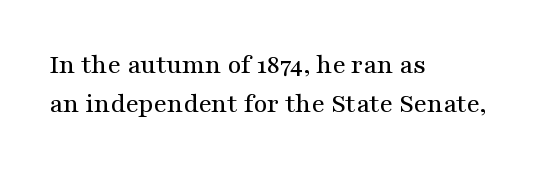
{"italic": "no", "underline": "no", "align": "left", "line_spacing": "normal", "line_spacing_ratio": 1.43, "letter_spacing": "normal", "letter_spacing_em": 0.0, "glyph_px": 27}
